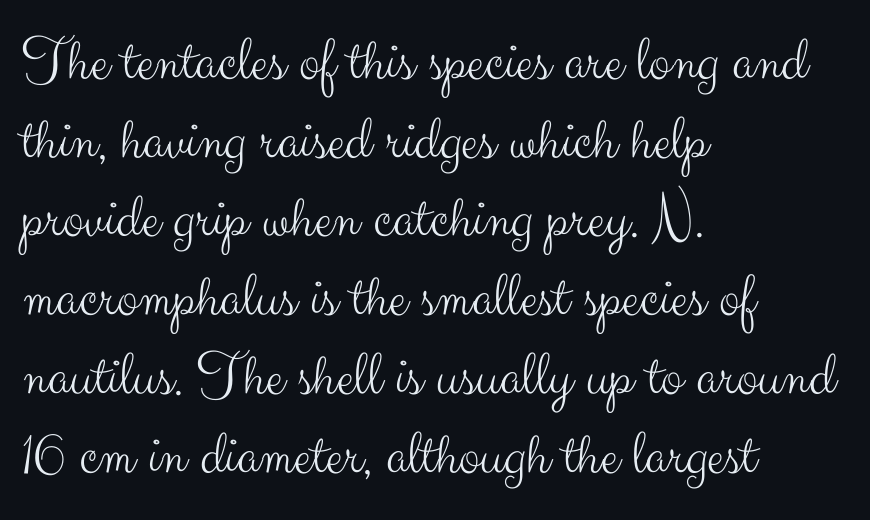
The specimen omits any rule beneath the text block's lines. Reading down the block, your eye returns to a fixed left position each line. I'd call this a sans setting — the letters go barefoot. Vertical spacing — default. Does extra space separate the letters? No, they use regular spacing.
